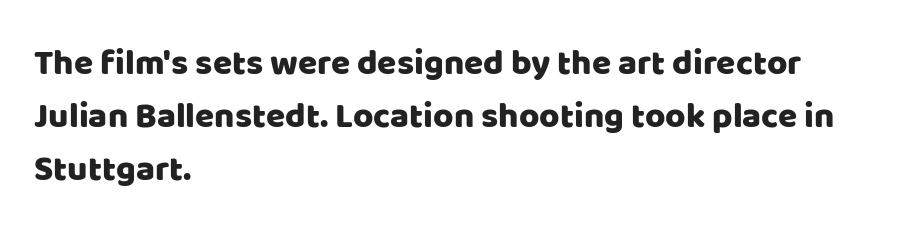
Q: Is the text italic (slanted)? A: No, it is upright.
Q: Is the typeface a serif or a sans-serif typeface? A: Sans-serif.
Q: Is the text underlined? A: No.
Q: How is the paragraph aligned? A: Left-aligned.
Q: Is the spacing between letters normal or unusually wide? A: Normal.
Q: Is the spacing between lines tight, normal or loose? A: Normal.
Q: Width (condensed, normal, or wide)? A: Normal.
Q: Stroke contrast? A: Low.
Q: x-height? A: Large.
Q: Monospaced? A: No.
